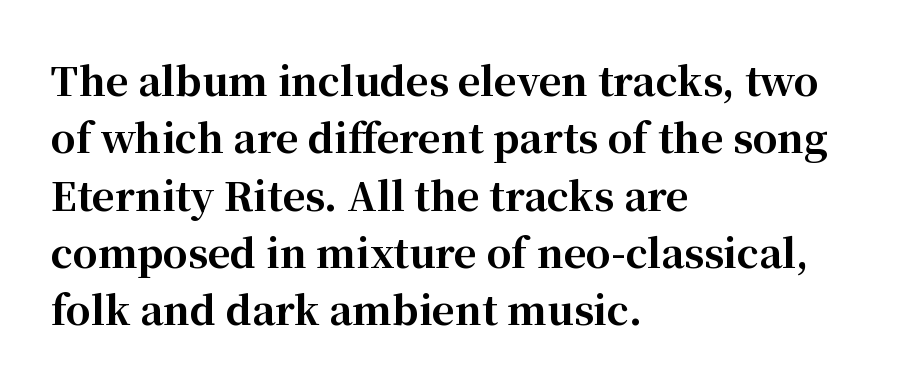
{"serif": "yes", "italic": "no", "bold": "yes", "weight": "bold", "width": "normal", "stroke_contrast": "high", "x_height": "medium", "monospaced": "no", "underline": "no", "align": "left", "line_spacing": "normal", "line_spacing_ratio": 1.47, "letter_spacing": "normal", "letter_spacing_em": 0.0, "glyph_px": 39}
